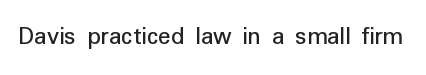
Q: Is the text italic (slanted)? A: No, it is upright.
Q: Is the text underlined? A: No.
Q: Is the spacing between letters normal or unusually wide? A: Normal.
